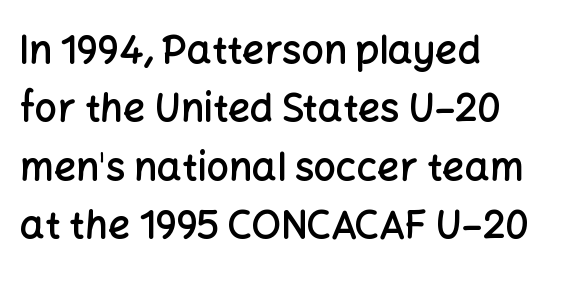
{"serif": "no", "italic": "no", "bold": "semi", "weight": "semibold", "width": "normal", "stroke_contrast": "low", "x_height": "medium", "monospaced": "no", "underline": "no", "align": "left", "line_spacing": "normal", "line_spacing_ratio": 1.5, "letter_spacing": "normal", "letter_spacing_em": 0.0, "glyph_px": 39}
